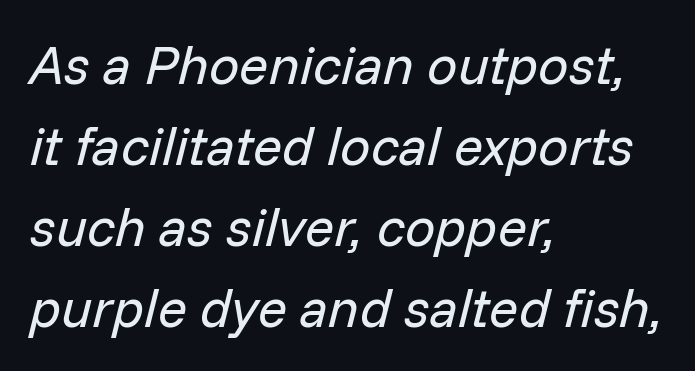
{"italic": "yes", "lean": "right", "slant_degrees": 14, "bold": "no", "weight": "regular", "width": "normal", "stroke_contrast": "low", "x_height": "medium", "monospaced": "no", "underline": "no", "align": "left", "line_spacing": "normal", "line_spacing_ratio": 1.5, "letter_spacing": "normal", "letter_spacing_em": 0.0, "glyph_px": 54}
